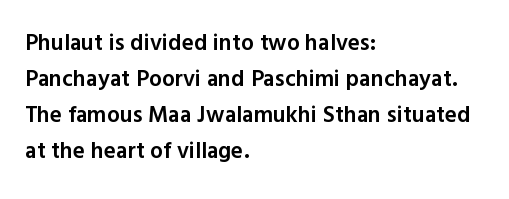
Q: Is the text bold? A: Semi-bold.
Q: Is the text italic (slanted)? A: No, it is upright.
Q: Is the text underlined? A: No.
Q: How is the paragraph aligned? A: Left-aligned.
Q: Is the spacing between letters normal or unusually wide? A: Normal.
Q: Is the spacing between lines tight, normal or loose? A: Normal.
